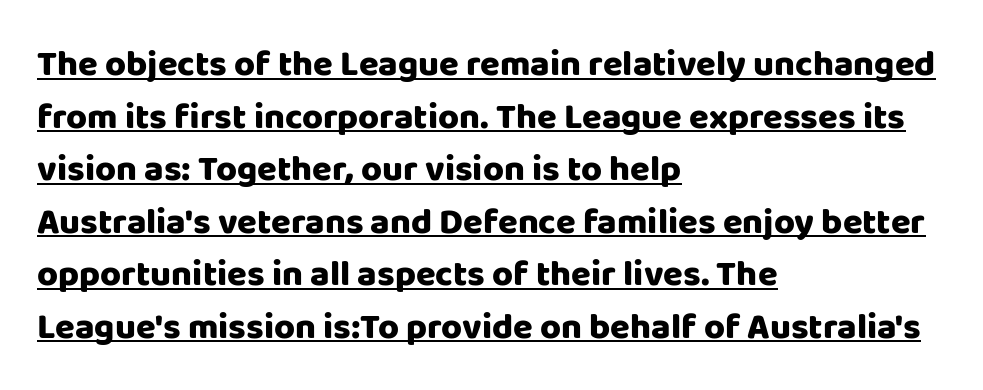
The image shows 36 px heavy sans-serif type, upright; set left-aligned, normal line spacing (1.46x), normal letter spacing, underlined; low stroke contrast and a large x-height.
